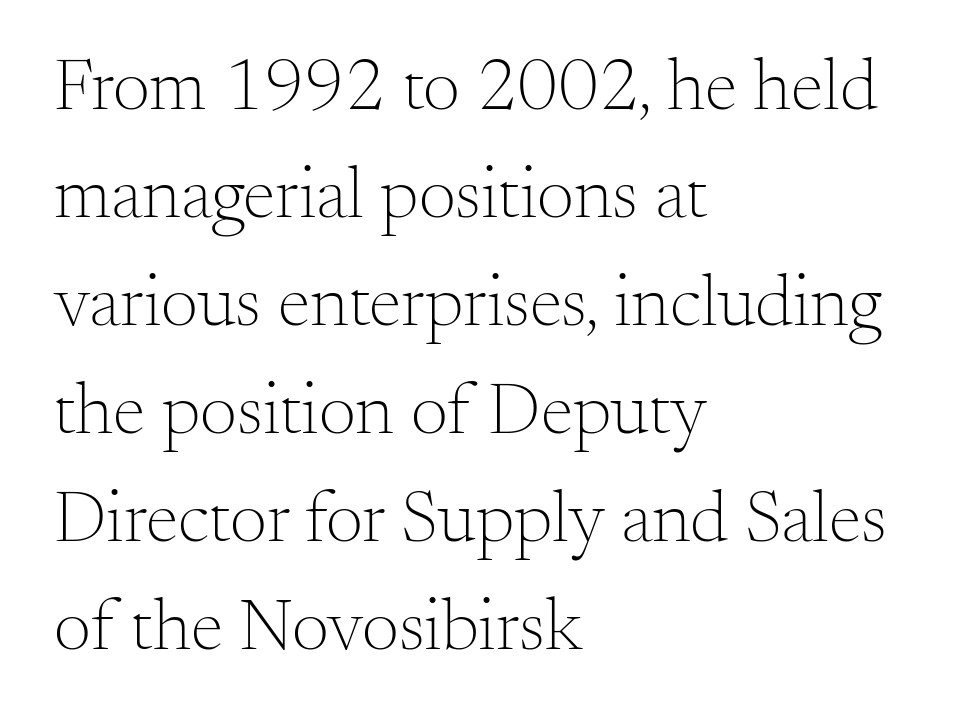
{"serif": "yes", "italic": "no", "bold": "no", "weight": "light", "width": "normal", "stroke_contrast": "medium", "x_height": "small", "monospaced": "no", "underline": "no", "align": "left", "line_spacing": "normal", "line_spacing_ratio": 1.46, "letter_spacing": "normal", "letter_spacing_em": 0.0, "glyph_px": 74}
